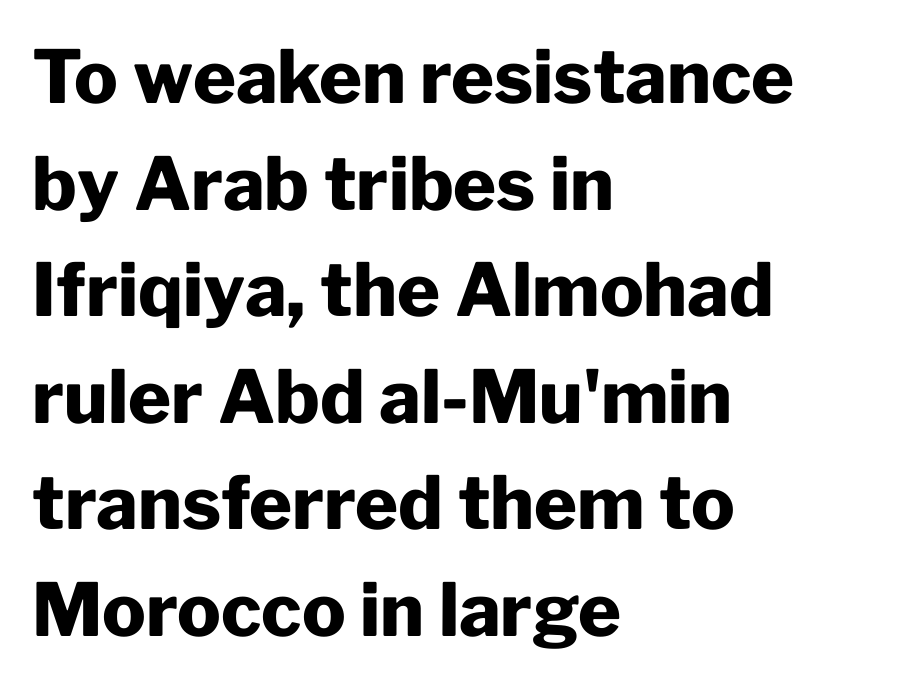
{"serif": "no", "italic": "no", "bold": "yes", "weight": "heavy", "width": "normal", "stroke_contrast": "low", "x_height": "medium", "monospaced": "no", "underline": "no", "align": "left", "line_spacing": "normal", "line_spacing_ratio": 1.46, "letter_spacing": "normal", "letter_spacing_em": 0.0, "glyph_px": 73}
